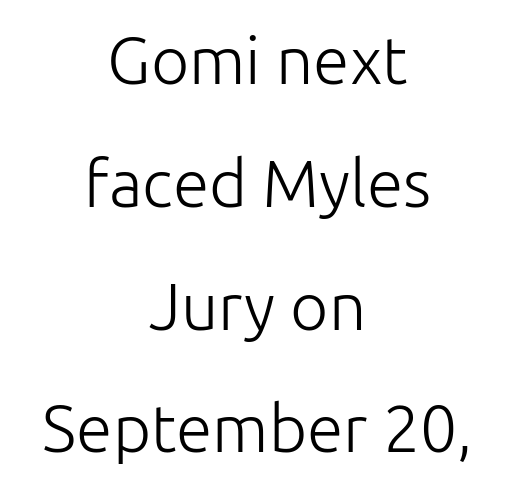
The image shows 66 px light sans-serif type, upright; set centered, line spacing 1.86x, normal letter spacing, not underlined; low stroke contrast and a medium x-height.
